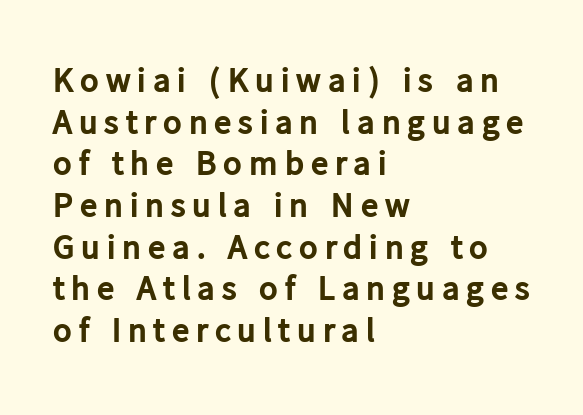
Q: Is the text bold? A: Yes.
Q: Is the text italic (slanted)? A: No, it is upright.
Q: Is the typeface a serif or a sans-serif typeface? A: Sans-serif.
Q: Is the text underlined? A: No.
Q: How is the paragraph aligned? A: Left-aligned.
Q: Width (condensed, normal, or wide)? A: Normal.
Q: Stroke contrast? A: Low.
Q: x-height? A: Medium.
Q: Monospaced? A: No.
